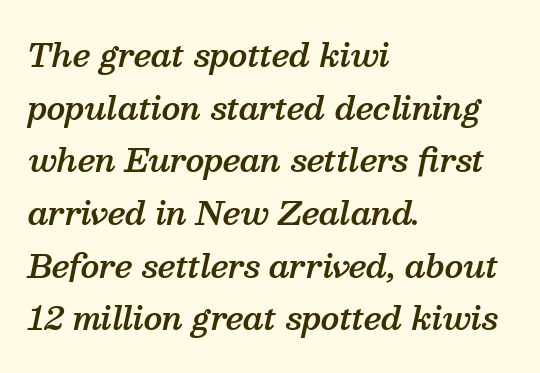
Q: Is the text bold? A: Semi-bold.
Q: Is the text italic (slanted)? A: Yes, it leans right by about 13 degrees.
Q: Is the typeface a serif or a sans-serif typeface? A: Serif.
Q: Is the text underlined? A: No.
Q: How is the paragraph aligned? A: Left-aligned.
Q: Is the spacing between letters normal or unusually wide? A: Normal.
Q: Is the spacing between lines tight, normal or loose? A: Normal.
Q: Width (condensed, normal, or wide)? A: Normal.
Q: Stroke contrast? A: Medium.
Q: x-height? A: Medium.
Q: Monospaced? A: No.
